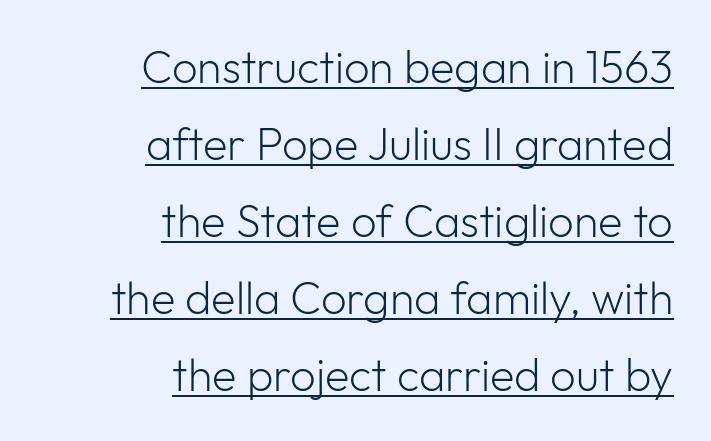
{"serif": "no", "italic": "no", "bold": "no", "weight": "light", "width": "normal", "stroke_contrast": "low", "x_height": "medium", "monospaced": "no", "underline": "yes", "align": "right", "line_spacing_ratio": 1.71, "letter_spacing": "normal", "letter_spacing_em": 0.0, "glyph_px": 45}
